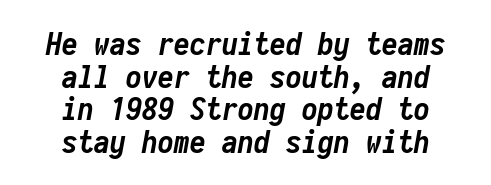
The image shows 32 px semibold, condensed type, italic (leaning right), monospaced; set centered, tight line spacing (1.02x), normal letter spacing, not underlined; low stroke contrast and a medium x-height.
